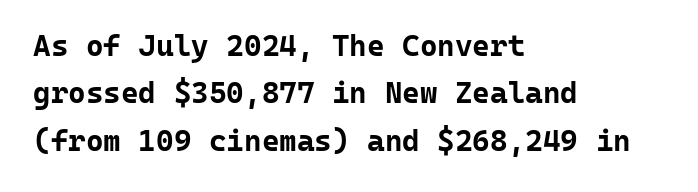
{"serif": "no", "italic": "no", "bold": "yes", "weight": "bold", "width": "normal", "stroke_contrast": "low", "x_height": "medium", "monospaced": "yes", "underline": "no", "align": "left", "line_spacing": "normal", "line_spacing_ratio": 1.58, "letter_spacing": "normal", "letter_spacing_em": 0.0, "glyph_px": 30}
